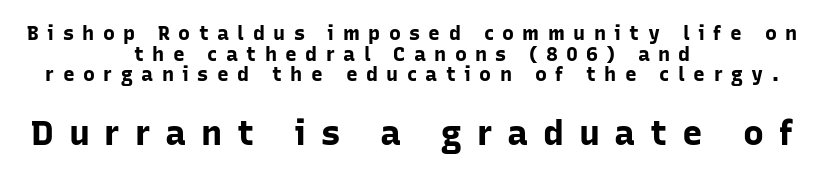
The image shows 35 px bold sans-serif type, upright; set centered, tight line spacing (1.03x), unusually wide letter spacing (+0.42 em), not underlined; the second (bottom) block is 1.75x larger; low stroke contrast and a medium x-height.
